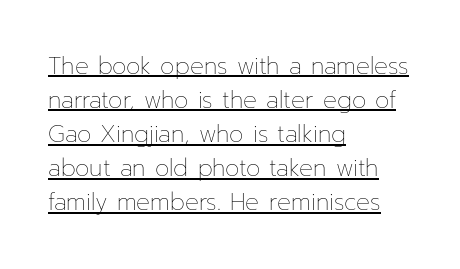
The image shows 23 px text type, upright; set left-aligned, normal line spacing (1.48x), normal letter spacing, underlined.
